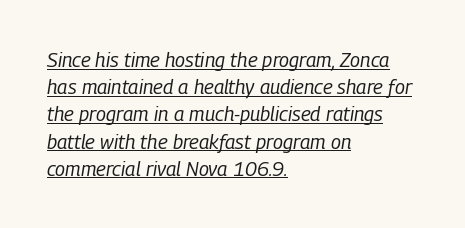
Q: Is the text bold? A: No.
Q: Is the text italic (slanted)? A: Yes, it leans right by about 9 degrees.
Q: Is the text underlined? A: Yes.
Q: How is the paragraph aligned? A: Left-aligned.
Q: Is the spacing between letters normal or unusually wide? A: Normal.
Q: Is the spacing between lines tight, normal or loose? A: Normal.
